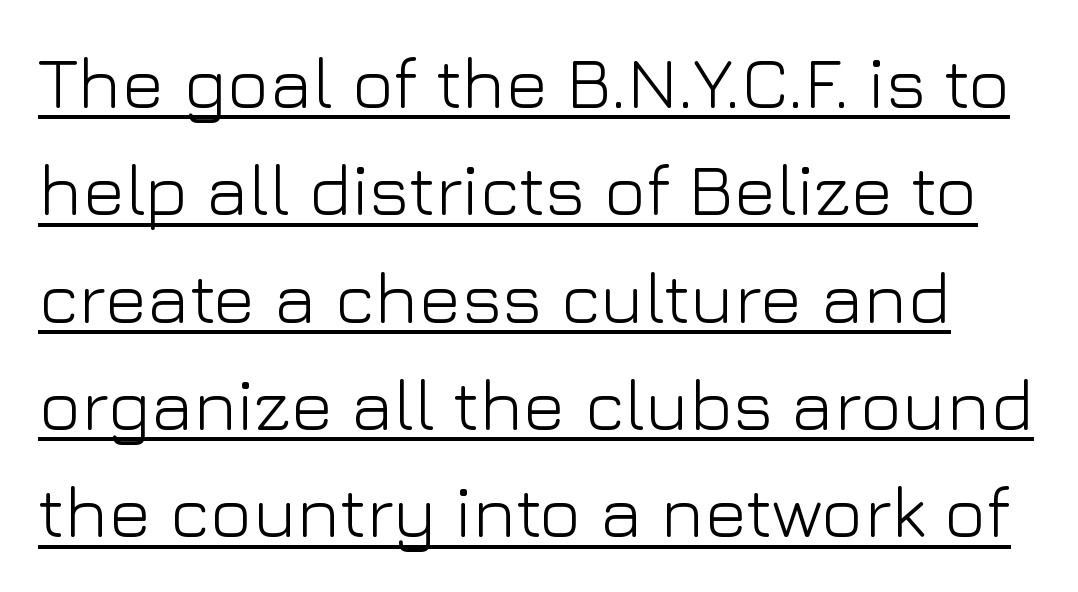
The face used here is proportionally spaced, like ordinary book or web type. The font family rendered here belongs to the sans-serif group. In terms of leading, this rendering sits right in the middle. A typographer would call this underscored text. If you drew a line through each stem, it would be perfectly vertical.
